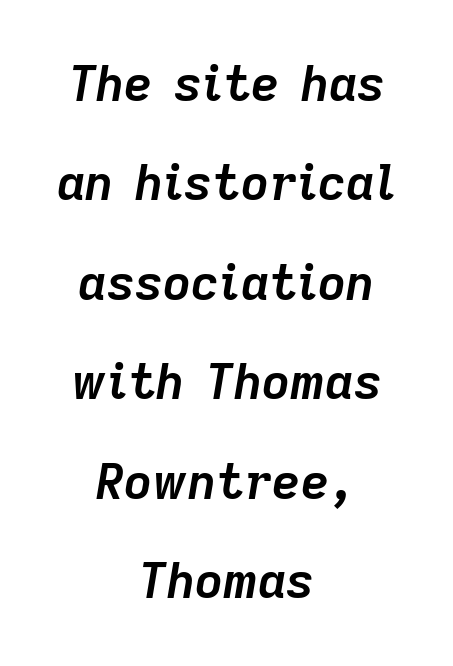
{"italic": "yes", "lean": "right", "slant_degrees": 9, "bold": "yes", "weight": "semibold", "width": "normal", "stroke_contrast": "low", "x_height": "medium", "monospaced": "no", "underline": "no", "align": "center", "line_spacing": "loose", "line_spacing_ratio": 2.03, "letter_spacing": "normal", "letter_spacing_em": 0.0, "glyph_px": 49}
